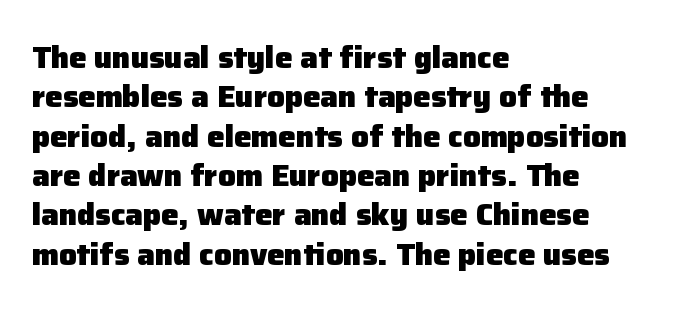
The image shows 31 px heavy sans-serif type, upright; set left-aligned, normal line spacing (1.27x), normal letter spacing, not underlined; low stroke contrast and a medium x-height.
